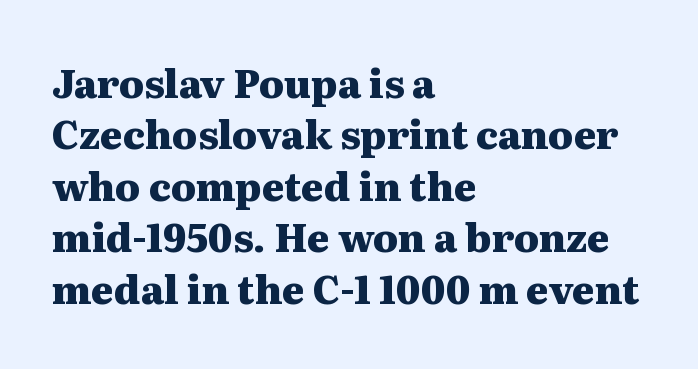
{"serif": "yes", "italic": "no", "bold": "yes", "weight": "heavy", "width": "wide", "stroke_contrast": "medium", "x_height": "medium", "monospaced": "no", "underline": "no", "align": "left", "line_spacing": "normal", "line_spacing_ratio": 1.32, "letter_spacing": "normal", "letter_spacing_em": 0.0, "glyph_px": 39}
